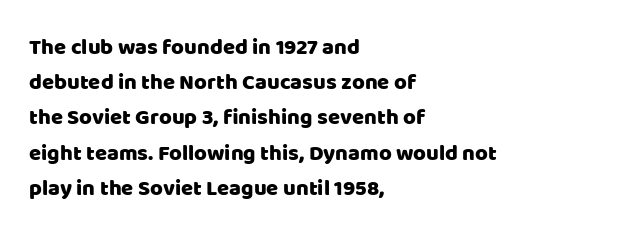
Q: Is the text italic (slanted)? A: No, it is upright.
Q: Is the text underlined? A: No.
Q: How is the paragraph aligned? A: Left-aligned.
Q: Is the spacing between letters normal or unusually wide? A: Normal.
Q: Is the spacing between lines tight, normal or loose? A: Normal.
